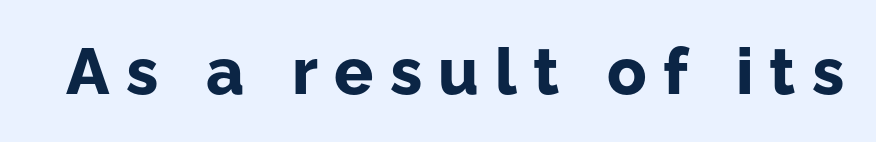
{"serif": "no", "italic": "no", "bold": "yes", "weight": "bold", "width": "normal", "stroke_contrast": "low", "x_height": "medium", "monospaced": "no", "underline": "no", "letter_spacing": "wide", "letter_spacing_em": 0.25, "glyph_px": 65}
